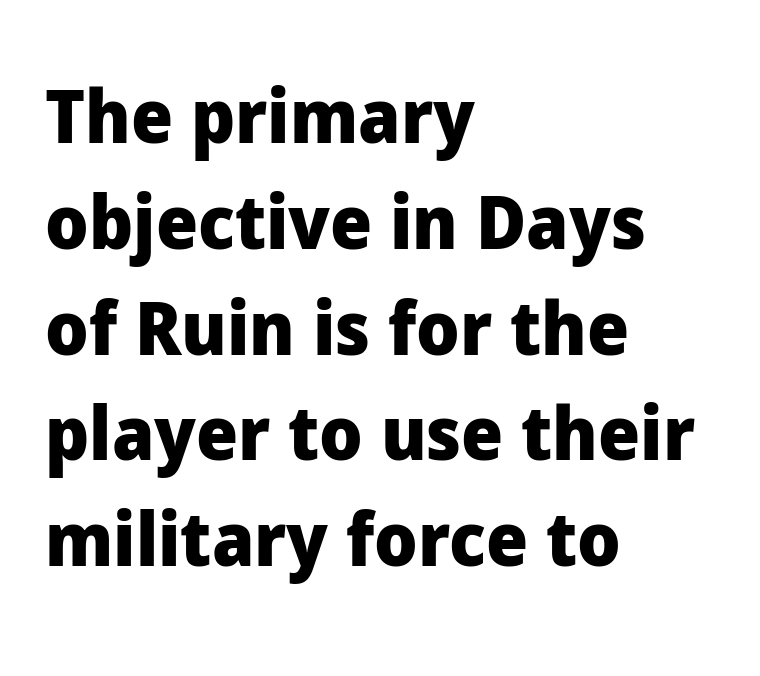
The image shows 74 px heavy sans-serif type, upright; set left-aligned, normal line spacing (1.43x), normal letter spacing, not underlined; low stroke contrast and a medium x-height.
